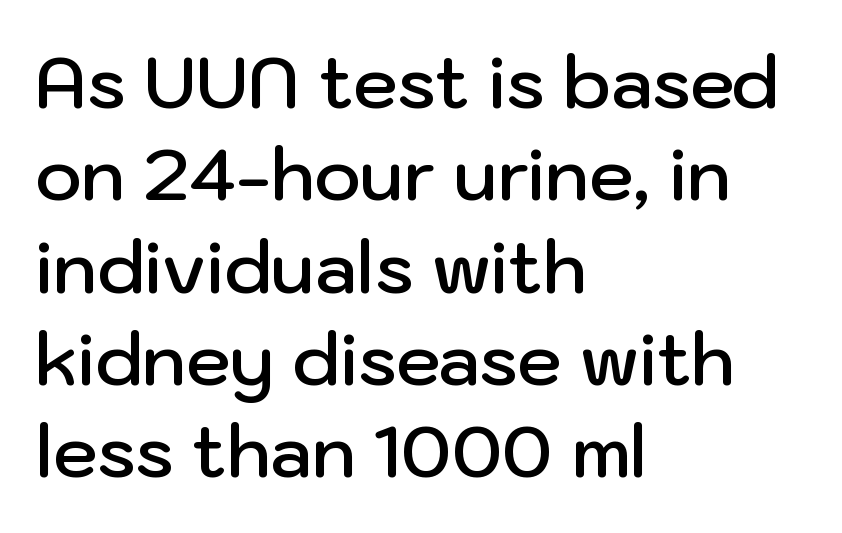
Q: Is the text bold? A: Semi-bold.
Q: Is the text italic (slanted)? A: No, it is upright.
Q: Is the typeface a serif or a sans-serif typeface? A: Sans-serif.
Q: Is the text underlined? A: No.
Q: How is the paragraph aligned? A: Left-aligned.
Q: Is the spacing between letters normal or unusually wide? A: Normal.
Q: Is the spacing between lines tight, normal or loose? A: Normal.
Q: Width (condensed, normal, or wide)? A: Normal.
Q: Stroke contrast? A: Low.
Q: x-height? A: Medium.
Q: Monospaced? A: No.
